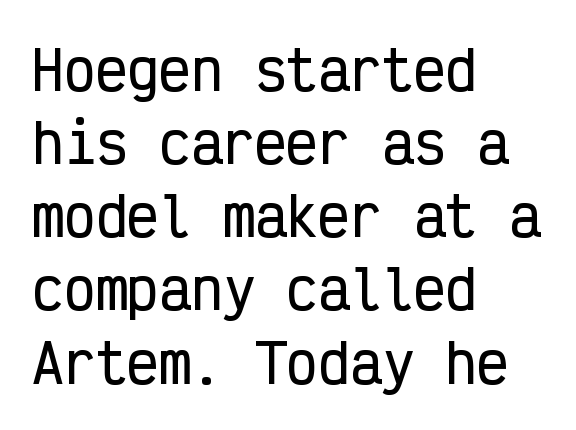
Q: Is the text italic (slanted)? A: No, it is upright.
Q: Is the typeface a serif or a sans-serif typeface? A: Sans-serif.
Q: Is the text underlined? A: No.
Q: How is the paragraph aligned? A: Left-aligned.
Q: Is the spacing between letters normal or unusually wide? A: Normal.
Q: Is the spacing between lines tight, normal or loose? A: Normal.
Q: Width (condensed, normal, or wide)? A: Condensed.
Q: Stroke contrast? A: Low.
Q: x-height? A: Medium.
Q: Monospaced? A: Yes.
